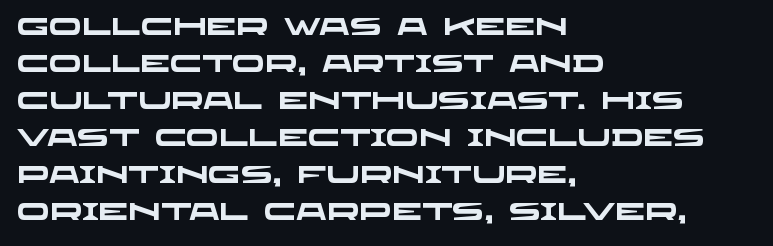
Caption: bold face, heavy strokes. The space between consecutive lines is moderate. A student would call this left alignment; a typographer would say flush left, rag right. Just letters on the line, the space beneath them empty.
